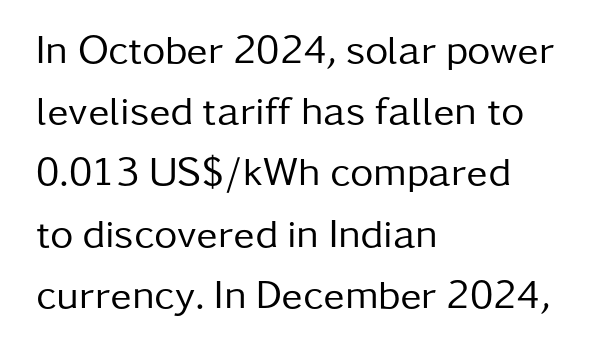
{"serif": "no", "italic": "no", "bold": "no", "weight": "regular", "width": "normal", "stroke_contrast": "low", "x_height": "medium", "monospaced": "no", "underline": "no", "align": "left", "line_spacing": "normal", "line_spacing_ratio": 1.53, "letter_spacing": "normal", "letter_spacing_em": 0.0, "glyph_px": 40}
